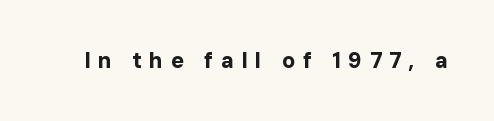
The image shows 22 px bold type, upright; set unusually wide letter spacing (+0.34 em), not underlined.
